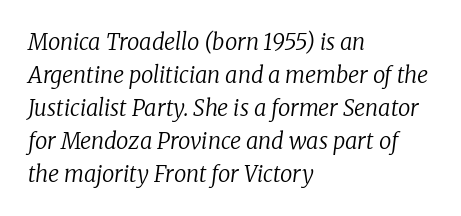
{"italic": "yes", "lean": "right", "slant_degrees": 8, "bold": "no", "underline": "no", "align": "left", "line_spacing": "normal", "line_spacing_ratio": 1.5, "letter_spacing": "normal", "letter_spacing_em": 0.0, "glyph_px": 22}
